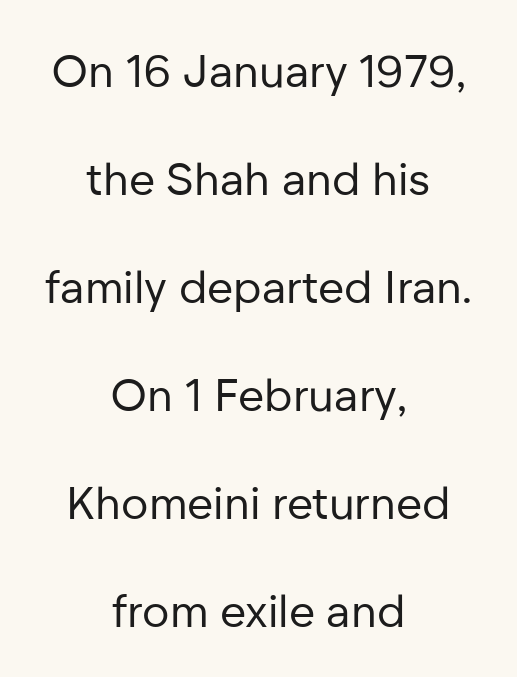
Q: Is the text bold? A: No.
Q: Is the text italic (slanted)? A: No, it is upright.
Q: Is the typeface a serif or a sans-serif typeface? A: Sans-serif.
Q: Is the text underlined? A: No.
Q: How is the paragraph aligned? A: Centered.
Q: Is the spacing between letters normal or unusually wide? A: Normal.
Q: Is the spacing between lines tight, normal or loose? A: Loose.
Q: Width (condensed, normal, or wide)? A: Normal.
Q: Stroke contrast? A: Low.
Q: x-height? A: Medium.
Q: Monospaced? A: No.
